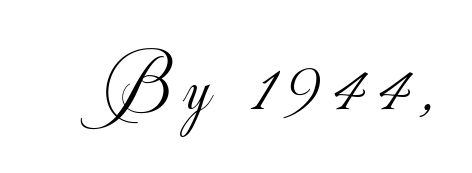
{"serif": "no", "bold": "no", "weight": "light", "width": "normal", "stroke_contrast": "low", "x_height": "small", "monospaced": "no", "underline": "no", "glyph_px": 72}
